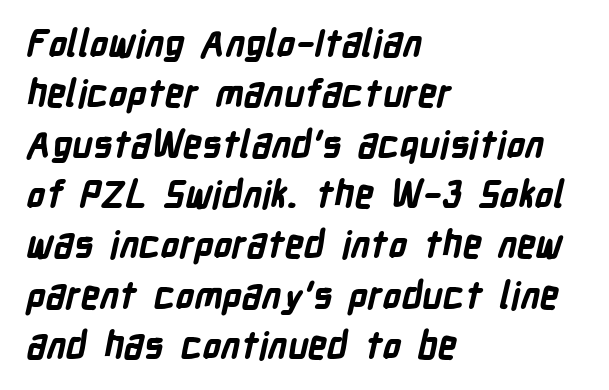
Q: Is the text bold? A: Yes.
Q: Is the typeface a serif or a sans-serif typeface? A: Sans-serif.
Q: Is the text underlined? A: No.
Q: How is the paragraph aligned? A: Left-aligned.
Q: Is the spacing between letters normal or unusually wide? A: Normal.
Q: Is the spacing between lines tight, normal or loose? A: Normal.
Q: Width (condensed, normal, or wide)? A: Condensed.
Q: Stroke contrast? A: Low.
Q: x-height? A: Medium.
Q: Monospaced? A: No.
